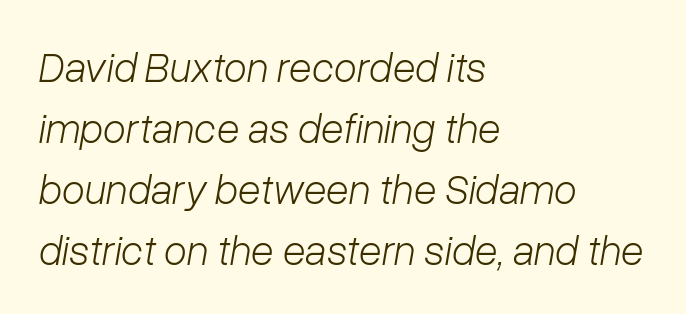
The image shows 42 px light type, italic (leaning right); set left-aligned, normal line spacing (1.45x), normal letter spacing, not underlined; low stroke contrast and a medium x-height.
